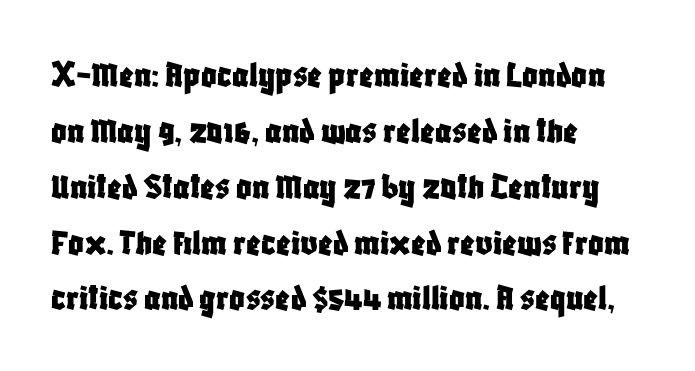
Do the characters align in a grid? No, the font is proportional. The letters carry no serifs — their stems end cleanly without finishing strokes. A bare baseline throughout the passage. The line texture is even and compact thanks to regular tracking.
